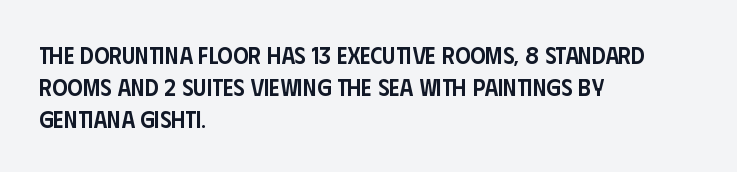
The foot of each line stays bare and open. Weight check: semibold — heavier than regular, not quite bold. Summary of vertical rhythm: regular, with standard interline spacing. Alignment: flush left.
